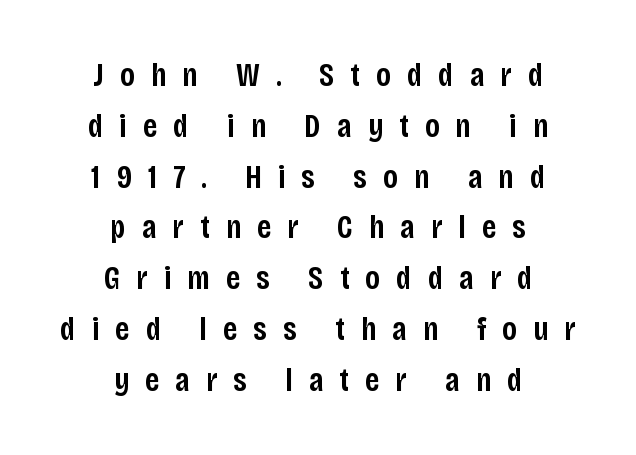
{"serif": "no", "italic": "no", "bold": "semi", "weight": "semibold", "width": "condensed", "stroke_contrast": "low", "x_height": "large", "monospaced": "no", "underline": "no", "align": "center", "line_spacing": "normal", "line_spacing_ratio": 1.54, "letter_spacing": "wide", "letter_spacing_em": 0.49, "glyph_px": 33}
